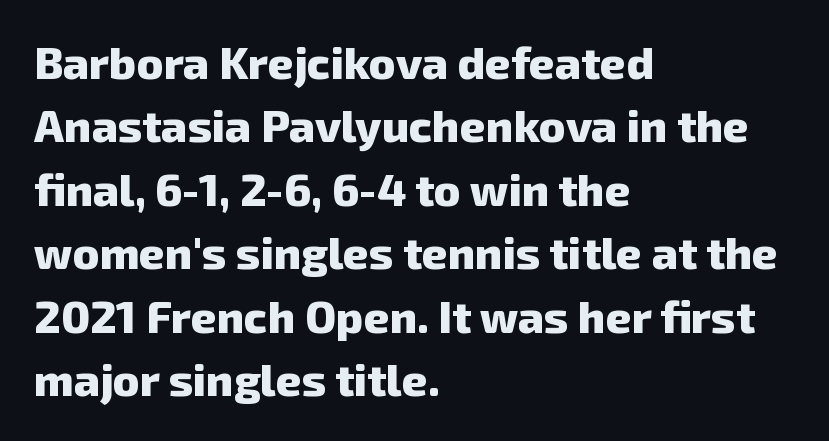
{"serif": "no", "bold": "yes", "weight": "heavy", "width": "normal", "stroke_contrast": "low", "x_height": "medium", "monospaced": "no", "underline": "no", "align": "left", "line_spacing": "normal", "line_spacing_ratio": 1.41, "letter_spacing": "normal", "letter_spacing_em": 0.0, "glyph_px": 45}
